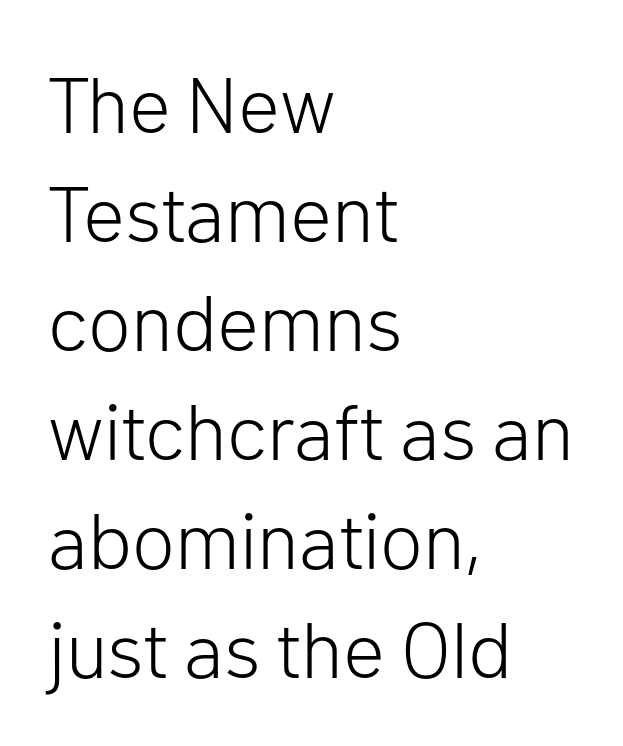
The image shows 79 px light sans-serif type, upright; set left-aligned, normal line spacing (1.38x), normal letter spacing, not underlined; low stroke contrast and a medium x-height.
